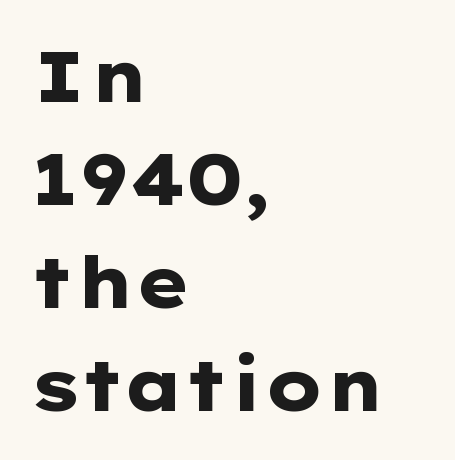
The image shows 71 px heavy, wide sans-serif type, upright; set left-aligned, normal line spacing (1.45x), normal letter spacing, not underlined; low stroke contrast and a medium x-height.
